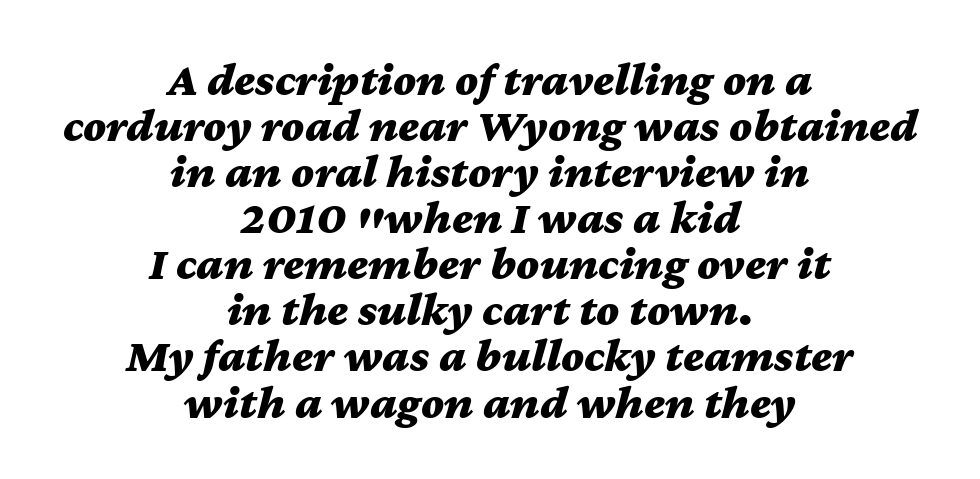
Q: Is the text bold? A: Yes.
Q: Is the text italic (slanted)? A: Yes, it leans right by about 12 degrees.
Q: Is the text underlined? A: No.
Q: How is the paragraph aligned? A: Centered.
Q: Is the spacing between letters normal or unusually wide? A: Normal.
Q: Is the spacing between lines tight, normal or loose? A: Tight.
Q: Width (condensed, normal, or wide)? A: Wide.
Q: Stroke contrast? A: Medium.
Q: x-height? A: Medium.
Q: Monospaced? A: No.
